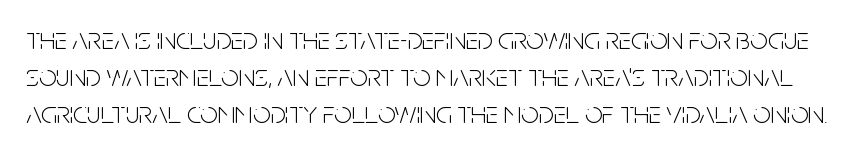
{"serif": "no", "italic": "no", "bold": "no", "weight": "light", "width": "condensed", "stroke_contrast": "low", "x_height": "large", "monospaced": "no", "underline": "no", "line_spacing_ratio": 1.2, "letter_spacing": "normal", "letter_spacing_em": 0.0, "glyph_px": 31}
